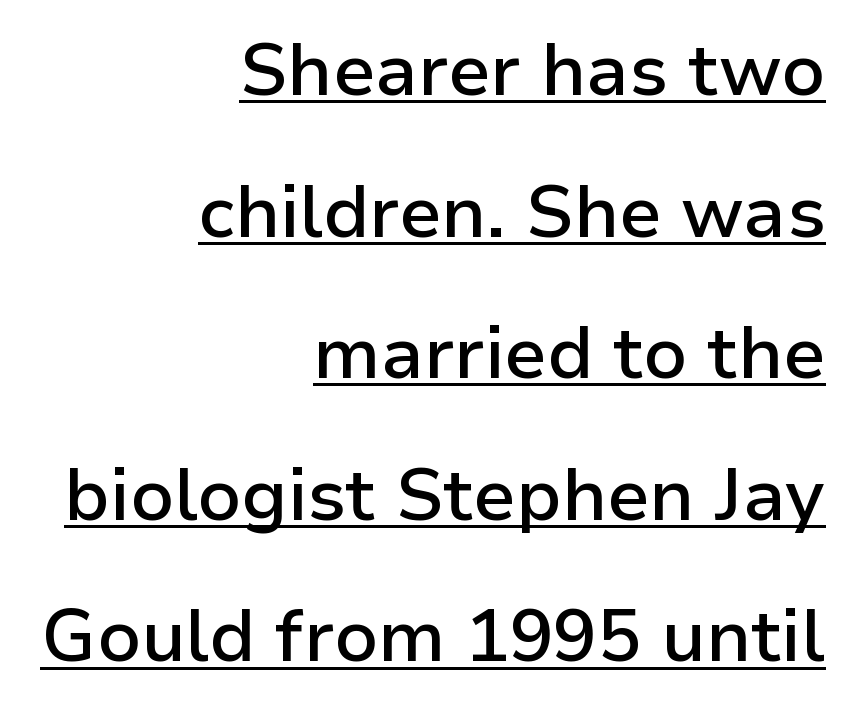
Q: Is the text bold? A: Semi-bold.
Q: Is the text italic (slanted)? A: No, it is upright.
Q: Is the typeface a serif or a sans-serif typeface? A: Sans-serif.
Q: Is the text underlined? A: Yes.
Q: How is the paragraph aligned? A: Right-aligned.
Q: Is the spacing between letters normal or unusually wide? A: Normal.
Q: Is the spacing between lines tight, normal or loose? A: Loose.
Q: Width (condensed, normal, or wide)? A: Normal.
Q: Stroke contrast? A: Low.
Q: x-height? A: Medium.
Q: Monospaced? A: No.
